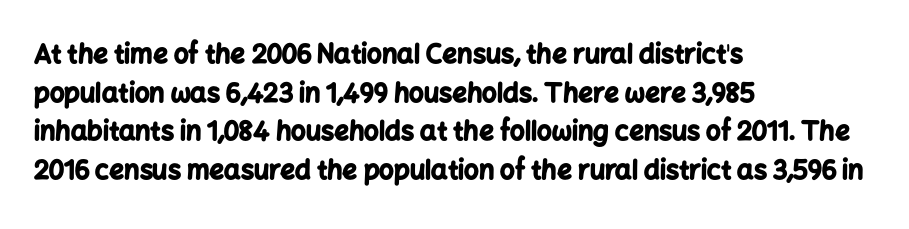
Leading: standard. Glyph-to-glyph distance matches everyday printed text. The face used here has the dense, thick strokes of a bold. These lines stack with their left ends in a neat column.
